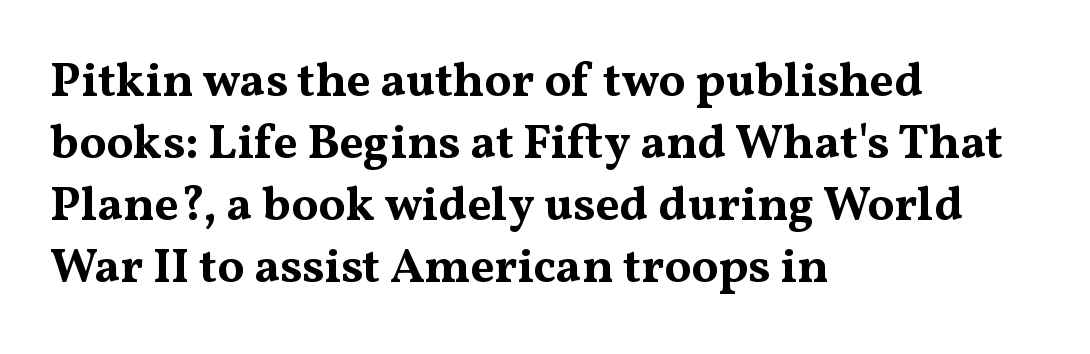
The image shows 48 px bold, wide serif type, upright; set left-aligned, normal line spacing (1.29x), normal letter spacing, not underlined; medium stroke contrast and a medium x-height.
